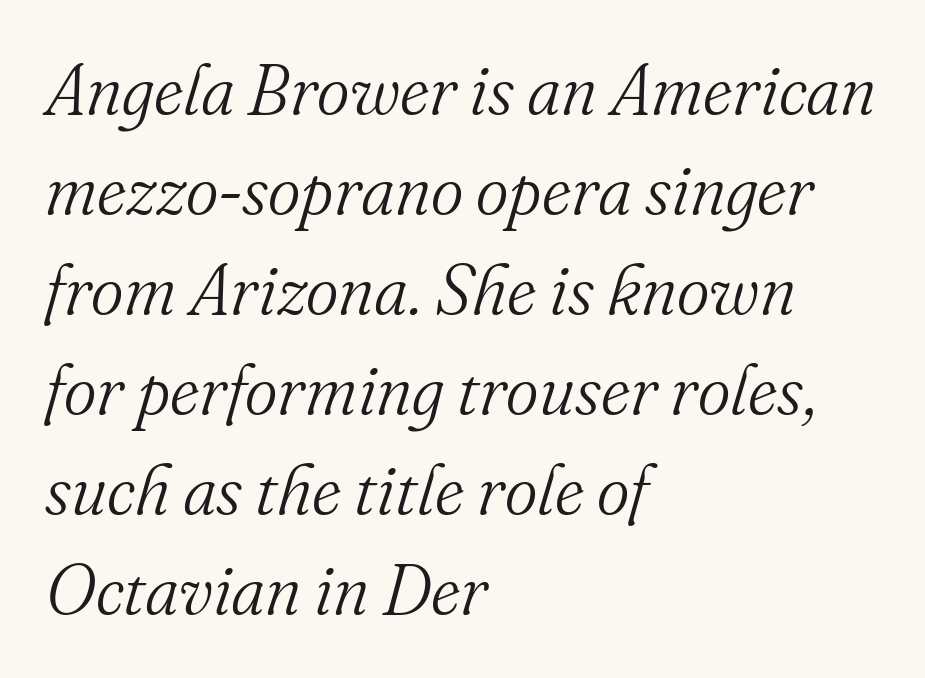
The image shows 70 px light serif type, italic (leaning right); set left-aligned, normal line spacing (1.43x), normal letter spacing, not underlined; medium stroke contrast and a small x-height.
